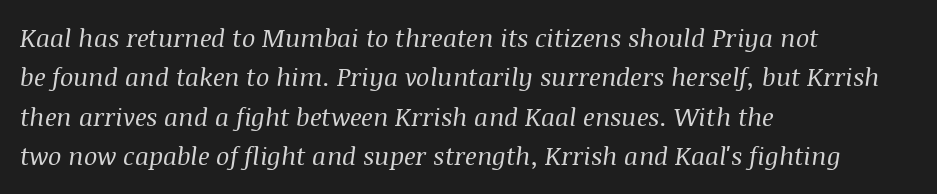
Ink coverage per letter is moderate at most. Line starts are locked; line ends wander. The space beneath each line is pristine and unruled. Interline gaps are of average width in this sample.
